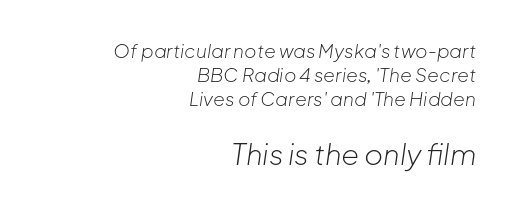
Observe the ordinary spacing: letters are neighbours, not strangers. The cut favours lightness, reaching ordinary text weight at its darkest. The face used here has a pronounced slope to its letters. Typesetter's note — lower block bumped up in size, upper block left smaller. Line ends are locked; line starts wander. The passage shown is not underscored anywhere.
